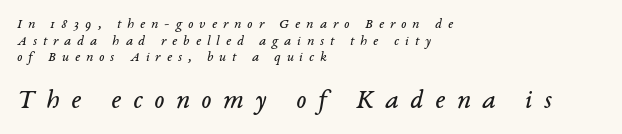
Q: Is the text bold? A: No.
Q: Is the text italic (slanted)? A: Yes, it leans right by about 14 degrees.
Q: Is the text underlined? A: No.
Q: How is the paragraph aligned? A: Left-aligned.
Q: Is the spacing between letters normal or unusually wide? A: Unusually wide.
Q: Which block of text is set in a larger size, the first (top) or the second (bottom)? A: The second (bottom) one.
